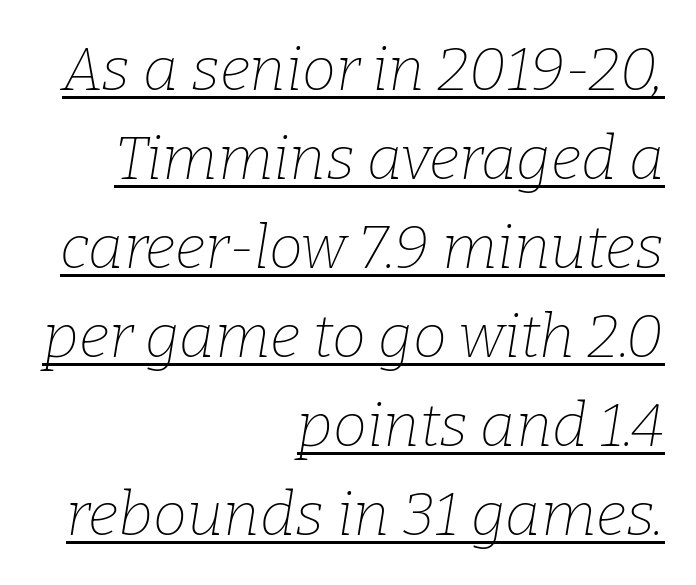
{"serif": "yes", "italic": "yes", "lean": "right", "slant_degrees": 9, "bold": "no", "weight": "thin", "width": "normal", "stroke_contrast": "low", "x_height": "medium", "monospaced": "no", "underline": "yes", "align": "right", "line_spacing": "normal", "line_spacing_ratio": 1.46, "letter_spacing": "normal", "letter_spacing_em": 0.0, "glyph_px": 61}
